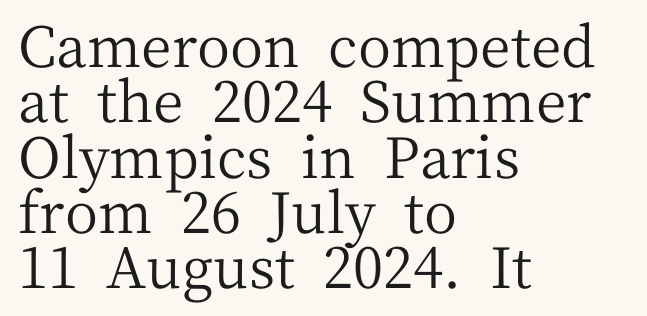
This sample uses an upright cut, with every glyph sitting square on the baseline. The letters carry serifs — small finishing strokes at the ends of their stems. The letterforms sit at book weight or below. The block of text is dense from top to bottom, with scant space between rows.
